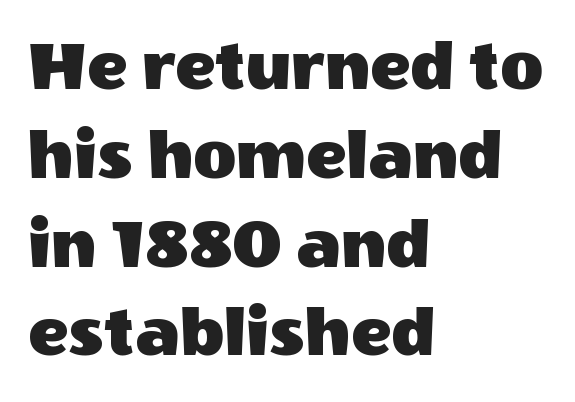
{"serif": "no", "italic": "no", "width": "normal", "x_height": "large", "monospaced": "no", "underline": "no", "align": "left", "line_spacing_ratio": 1.2, "letter_spacing": "normal", "letter_spacing_em": 0.0, "glyph_px": 74}
